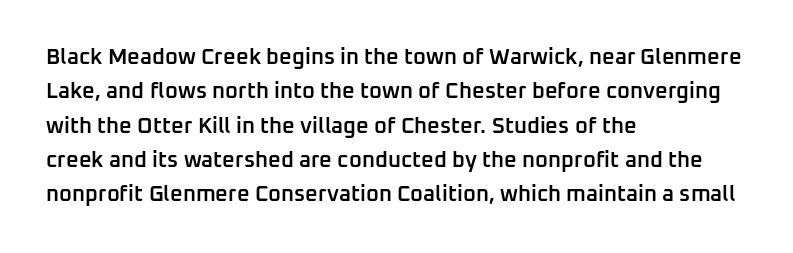
The image shows 22 px text type, upright; set left-aligned, normal line spacing (1.56x), normal letter spacing, not underlined.
